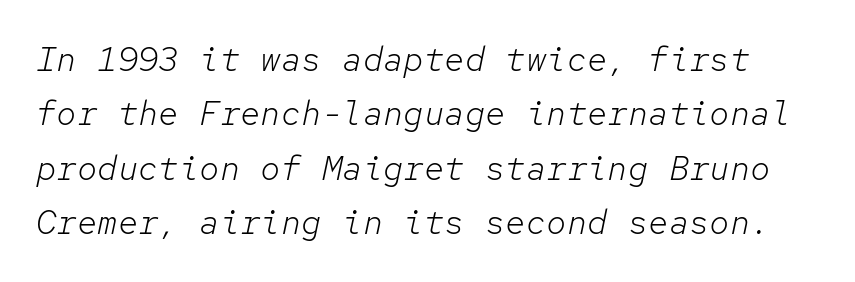
{"italic": "yes", "lean": "right", "slant_degrees": 12, "bold": "no", "weight": "light", "width": "normal", "stroke_contrast": "low", "x_height": "medium", "monospaced": "yes", "underline": "no", "line_spacing": "normal", "line_spacing_ratio": 1.6, "letter_spacing": "normal", "letter_spacing_em": 0.0, "glyph_px": 34}
